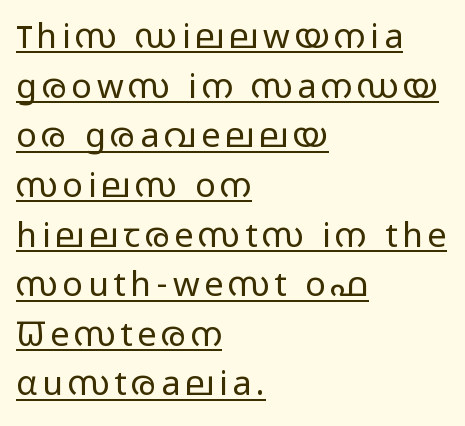
The image shows 34 px light, wide sans-serif type, upright; set left-aligned, normal line spacing (1.46x), underlined; low stroke contrast and a medium x-height.
